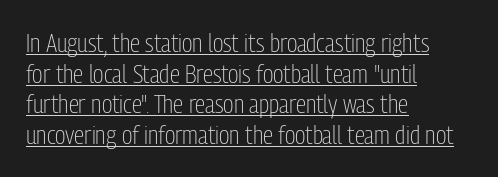
{"italic": "no", "bold": "no", "underline": "yes", "align": "left", "line_spacing_ratio": 1.18, "letter_spacing": "normal", "letter_spacing_em": 0.0, "glyph_px": 26}
